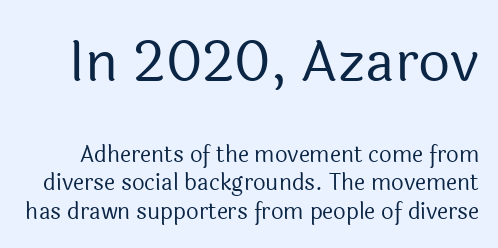
Is this a heavy cut? Hardly; it is regular or lighter. Vertical strokes here are truly vertical. The first block has been scaled up relative to the second. This sample uses plain, unmodified letter spacing.
